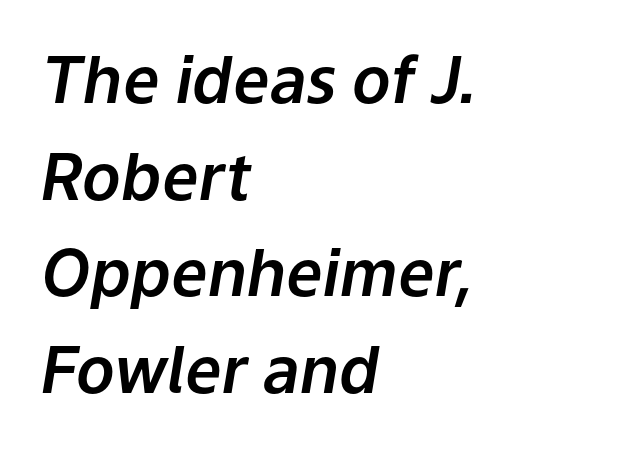
You could not count columns in this text — the font is proportionally spaced. The lines in this sample share a left origin and differ only in where they stop. Nobody touched the tracking dial on this one. Style check: oblique. Any mark beneath the type? The region is blank. Is there much room between lines? A standard amount, neither cramped nor airy.
